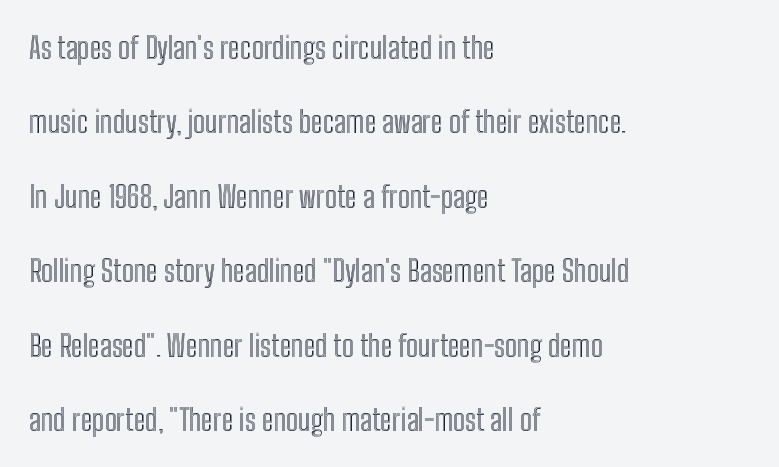
The image shows 30 px condensed type, upright; set left-aligned, loose line spacing (2.48x), normal letter spacing, not underlined; a medium x-height.
